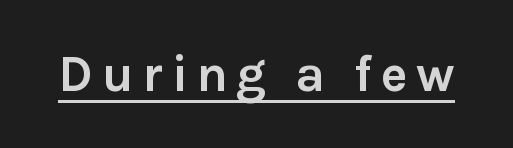
The image shows 51 px semibold sans-serif type, upright; set underlined; low stroke contrast and a medium x-height.
